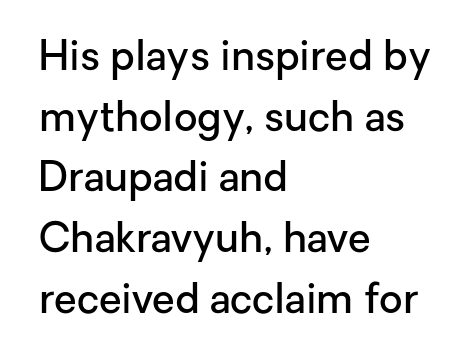
Q: Is the text bold? A: Semi-bold.
Q: Is the text italic (slanted)? A: No, it is upright.
Q: Is the typeface a serif or a sans-serif typeface? A: Sans-serif.
Q: Is the text underlined? A: No.
Q: How is the paragraph aligned? A: Left-aligned.
Q: Is the spacing between letters normal or unusually wide? A: Normal.
Q: Is the spacing between lines tight, normal or loose? A: Normal.
Q: Width (condensed, normal, or wide)? A: Normal.
Q: Stroke contrast? A: Low.
Q: x-height? A: Medium.
Q: Monospaced? A: No.
